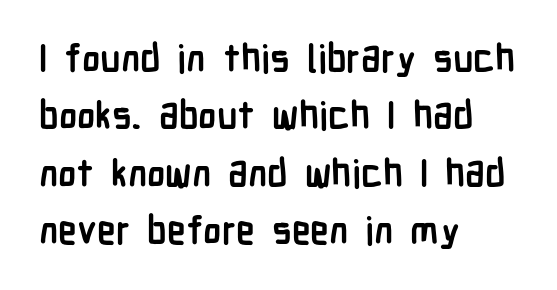
The image shows 38 px semibold, condensed sans-serif type, upright; set left-aligned, normal line spacing (1.51x), normal letter spacing, not underlined; low stroke contrast and a medium x-height.
